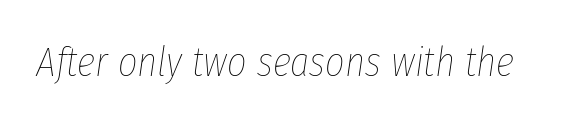
Think standard paragraph weight, or any step lighter than that. The rendering keeps characters at their native spacing. Bare-footed words on every line. The face used here is proportionally spaced, like ordinary book or web type. The letters are slanted; this is an italic face.
